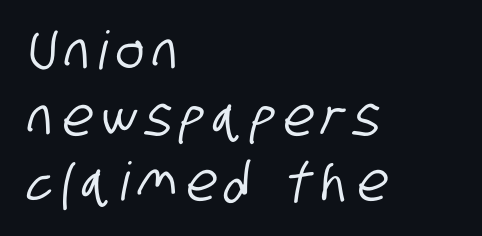
{"serif": "no", "width": "condensed", "stroke_contrast": "low", "x_height": "large", "monospaced": "no", "underline": "no", "align": "left", "line_spacing_ratio": 1.24, "glyph_px": 53}
